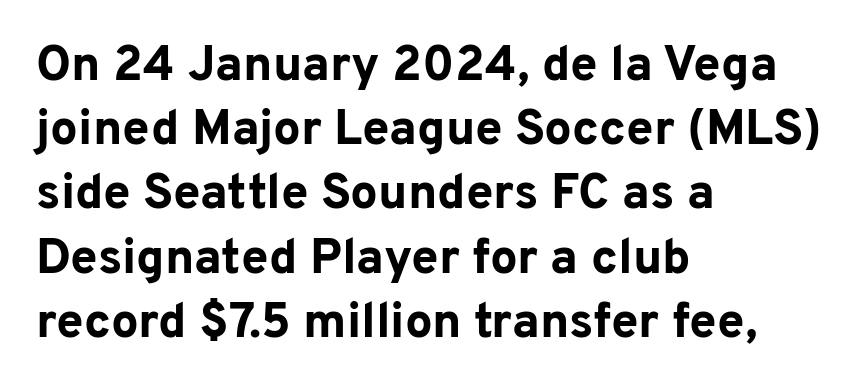
The letters are bold, with thick, heavy strokes. All the whitespace from short lines collects on the right. The font's upright variant was chosen for this text. The zone under the glyphs is completely vacant.
